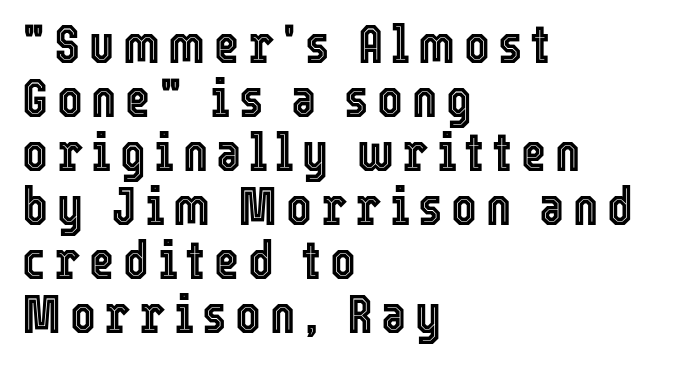
The image shows 54 px condensed type, upright; set left-aligned, tight line spacing (1.0x), not underlined; a medium x-height.
